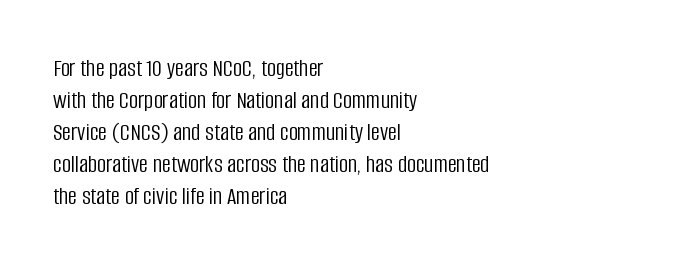
The image shows 25 px text type, upright; set left-aligned, normal line spacing (1.28x), normal letter spacing, not underlined.
